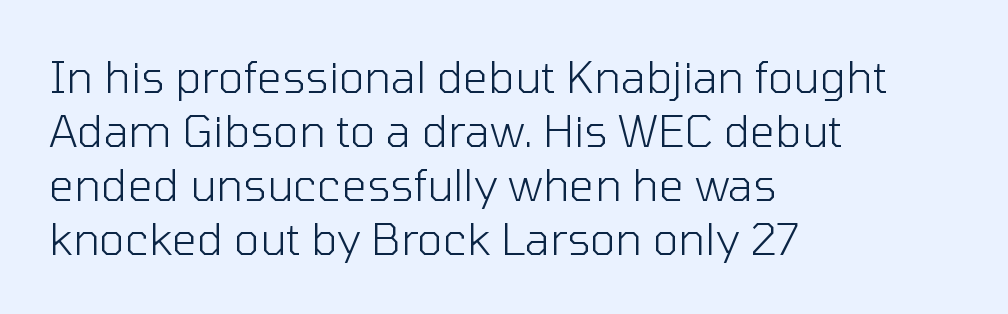
{"serif": "no", "italic": "no", "bold": "no", "weight": "light", "width": "normal", "stroke_contrast": "low", "x_height": "medium", "monospaced": "no", "underline": "no", "align": "left", "line_spacing_ratio": 1.23, "letter_spacing": "normal", "letter_spacing_em": 0.0, "glyph_px": 44}
